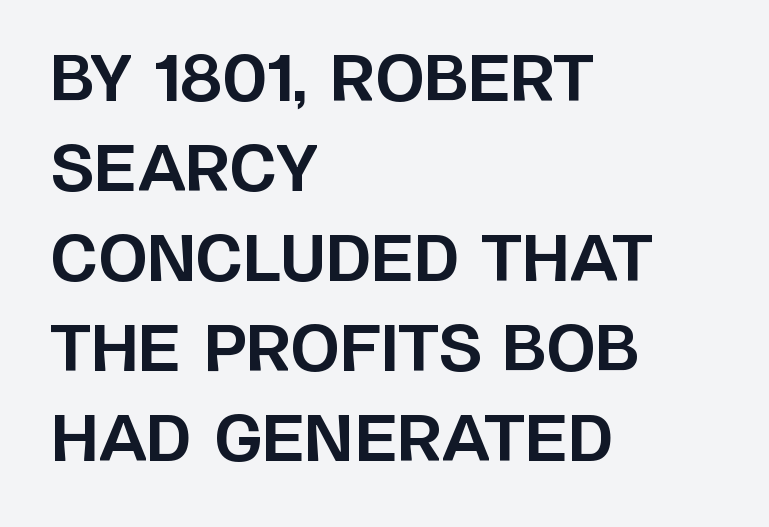
Q: Is the text bold? A: Yes.
Q: Is the text italic (slanted)? A: No, it is upright.
Q: Is the typeface a serif or a sans-serif typeface? A: Sans-serif.
Q: Is the text underlined? A: No.
Q: How is the paragraph aligned? A: Left-aligned.
Q: Is the spacing between letters normal or unusually wide? A: Normal.
Q: Is the spacing between lines tight, normal or loose? A: Normal.
Q: Width (condensed, normal, or wide)? A: Normal.
Q: Stroke contrast? A: Low.
Q: x-height? A: Large.
Q: Monospaced? A: No.
